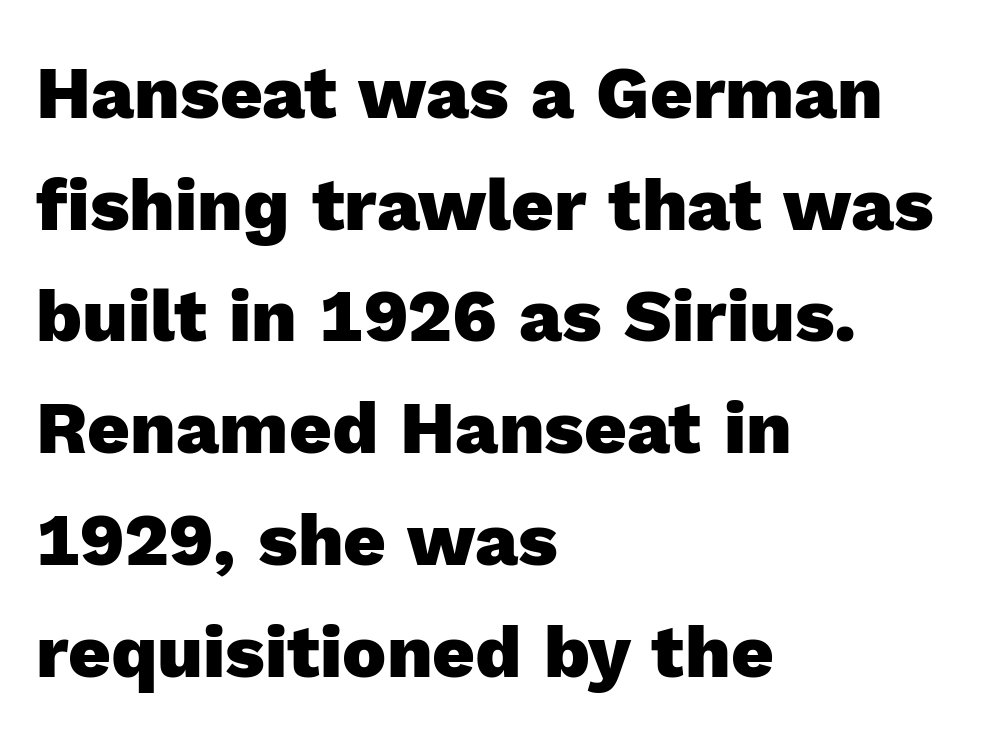
The image shows 74 px heavy sans-serif type, upright; set left-aligned, normal line spacing (1.51x), normal letter spacing, not underlined; a medium x-height.
